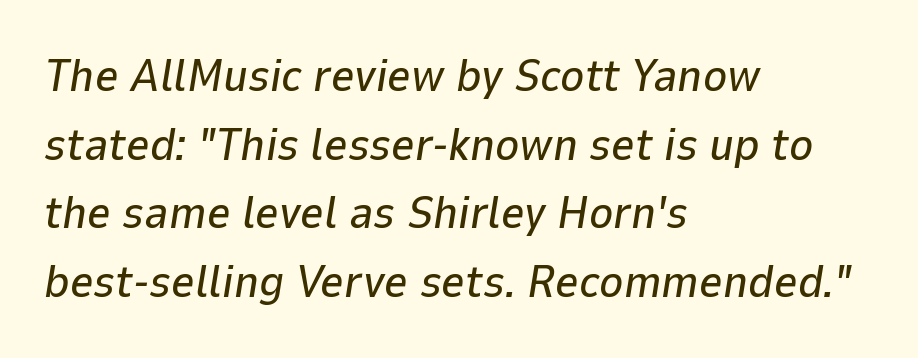
Q: Is the text italic (slanted)? A: Yes, it leans right by about 9 degrees.
Q: Is the text underlined? A: No.
Q: How is the paragraph aligned? A: Left-aligned.
Q: Is the spacing between letters normal or unusually wide? A: Normal.
Q: Is the spacing between lines tight, normal or loose? A: Normal.
Q: Width (condensed, normal, or wide)? A: Normal.
Q: Stroke contrast? A: Low.
Q: x-height? A: Medium.
Q: Monospaced? A: No.
